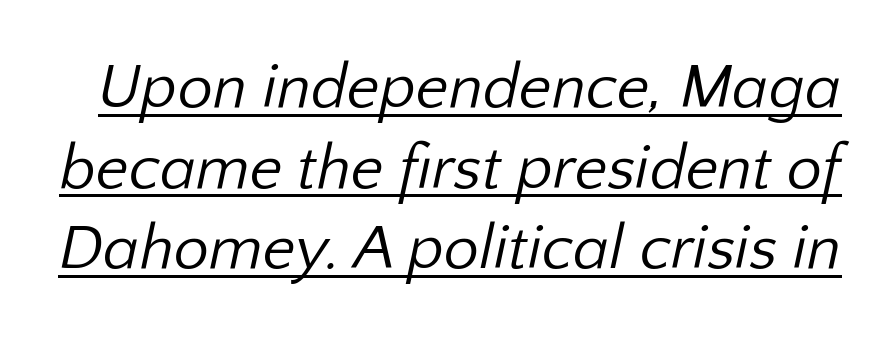
{"serif": "no", "bold": "no", "weight": "regular", "width": "normal", "stroke_contrast": "low", "x_height": "medium", "monospaced": "no", "underline": "yes", "line_spacing": "normal", "line_spacing_ratio": 1.28, "letter_spacing": "normal", "letter_spacing_em": 0.0, "glyph_px": 63}
